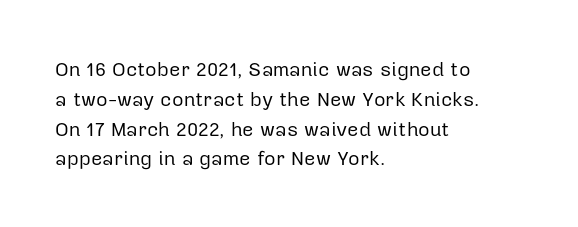
Rule under the text: the space is simply empty. Upright lettering throughout. This rendering leaves character spacing at its baseline value. If you drew a ruler down the left edge, every line would touch it. Is there much room between lines? A standard amount, neither cramped nor airy. This reads as an unemphasized weight, regular at the heaviest.
